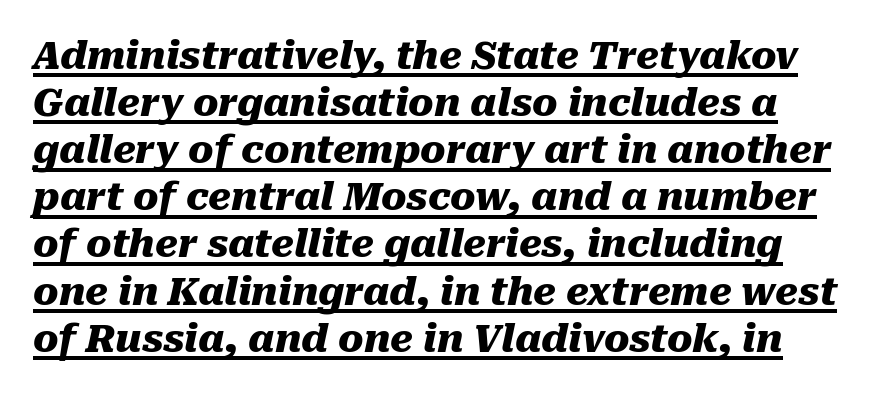
Q: Is the text bold? A: Yes.
Q: Is the text italic (slanted)? A: Yes, it leans right by about 10 degrees.
Q: Is the text underlined? A: Yes.
Q: Is the spacing between letters normal or unusually wide? A: Normal.
Q: Width (condensed, normal, or wide)? A: Normal.
Q: Stroke contrast? A: Medium.
Q: x-height? A: Medium.
Q: Monospaced? A: No.
